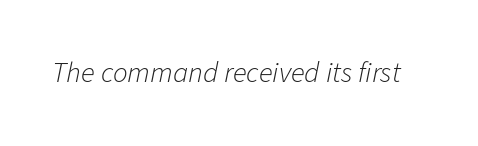
The image shows 29 px light type, italic (leaning right); set normal letter spacing, not underlined; low stroke contrast and a medium x-height.
